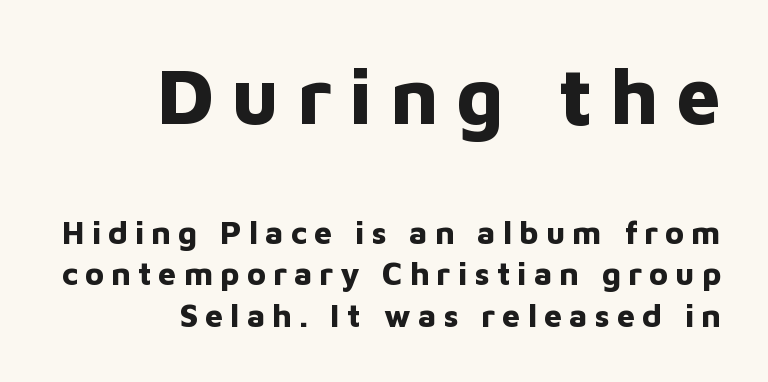
Anything drawn beneath the words? Only blank space. Every stem runs plumb, perpendicular to the baseline. The lines are quadded right. No feet cap the strokes, marking this as sans-serif type.
